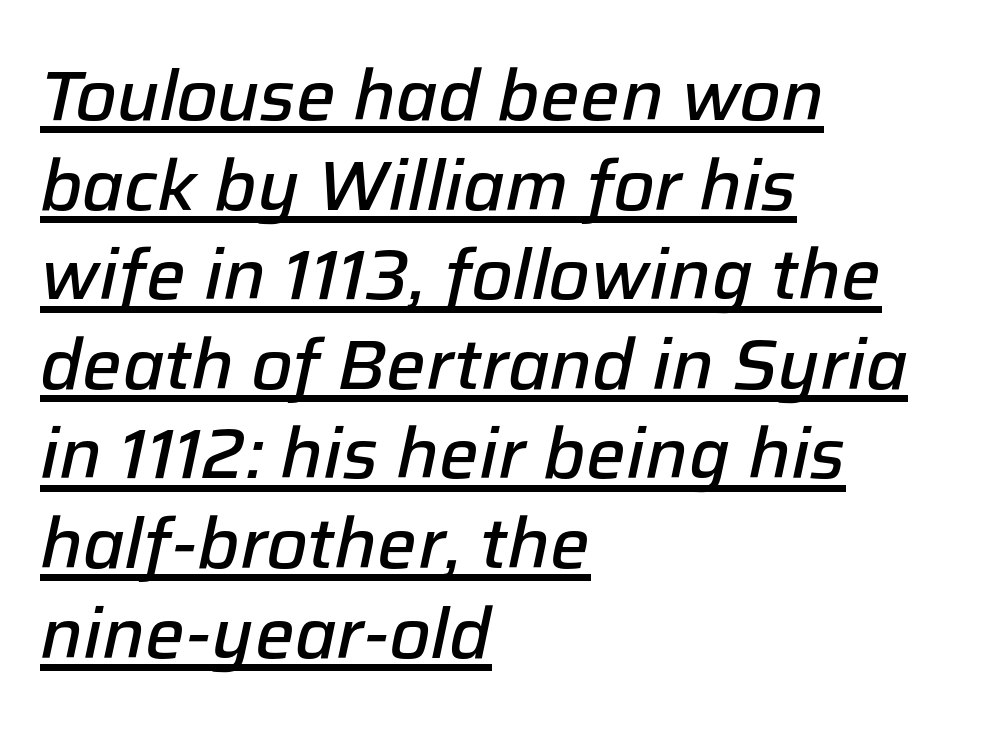
Q: Is the text bold? A: Semi-bold.
Q: Is the text italic (slanted)? A: Yes, it leans right by about 12 degrees.
Q: Is the text underlined? A: Yes.
Q: How is the paragraph aligned? A: Left-aligned.
Q: Is the spacing between letters normal or unusually wide? A: Normal.
Q: Is the spacing between lines tight, normal or loose? A: Normal.
Q: Width (condensed, normal, or wide)? A: Normal.
Q: Stroke contrast? A: Low.
Q: x-height? A: Medium.
Q: Monospaced? A: No.
